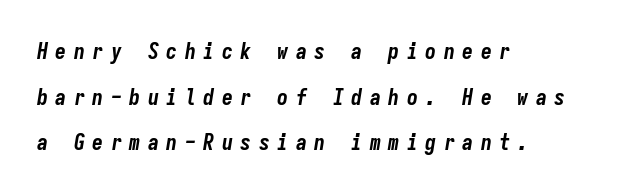
{"italic": "yes", "lean": "right", "slant_degrees": 9, "bold": "yes", "underline": "no", "align": "left", "line_spacing": "loose", "line_spacing_ratio": 2.07, "letter_spacing": "wide", "letter_spacing_em": 0.34, "glyph_px": 22}
